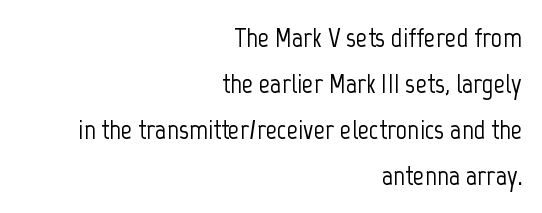
A roman cut, with each character standing at attention. The foot of each line stays bare and open. If you measured baseline to baseline, you'd find a middling distance. Here the designer chose a conventional face with non-uniform glyph widths.
